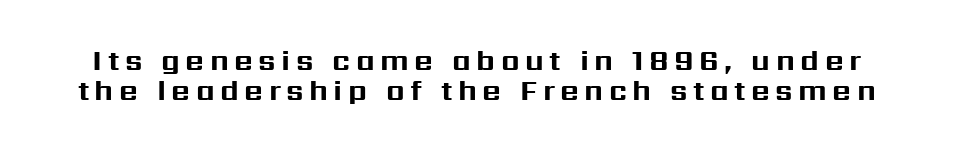
Q: Is the text bold? A: Yes.
Q: Is the text italic (slanted)? A: No, it is upright.
Q: Is the typeface a serif or a sans-serif typeface? A: Sans-serif.
Q: Is the text underlined? A: No.
Q: Is the spacing between lines tight, normal or loose? A: Tight.
Q: Width (condensed, normal, or wide)? A: Normal.
Q: Stroke contrast? A: Medium.
Q: x-height? A: Medium.
Q: Monospaced? A: No.
